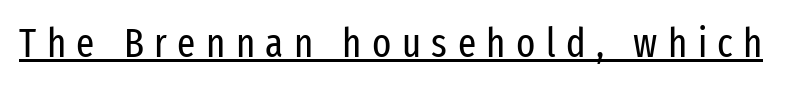
{"serif": "no", "italic": "no", "bold": "no", "weight": "regular", "width": "condensed", "stroke_contrast": "low", "x_height": "medium", "monospaced": "no", "underline": "yes", "letter_spacing": "wide", "letter_spacing_em": 0.26, "glyph_px": 40}
